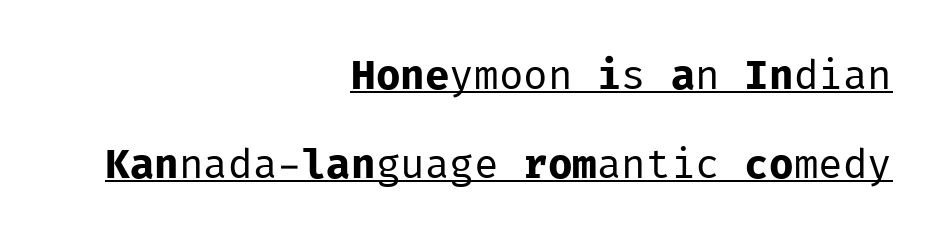
The image shows 41 px regular-weight sans-serif type, upright, monospaced; set right-aligned, loose line spacing (2.17x), normal letter spacing, underlined; low stroke contrast and a medium x-height.
